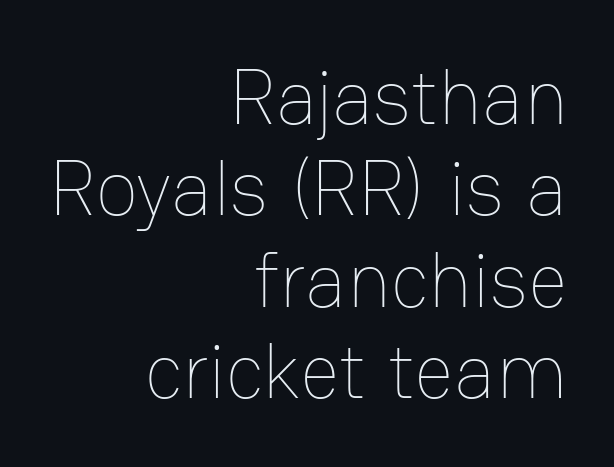
Q: Is the text bold? A: No.
Q: Is the text italic (slanted)? A: No, it is upright.
Q: Is the text underlined? A: No.
Q: How is the paragraph aligned? A: Right-aligned.
Q: Is the spacing between letters normal or unusually wide? A: Normal.
Q: Width (condensed, normal, or wide)? A: Normal.
Q: Stroke contrast? A: Low.
Q: x-height? A: Medium.
Q: Monospaced? A: No.
